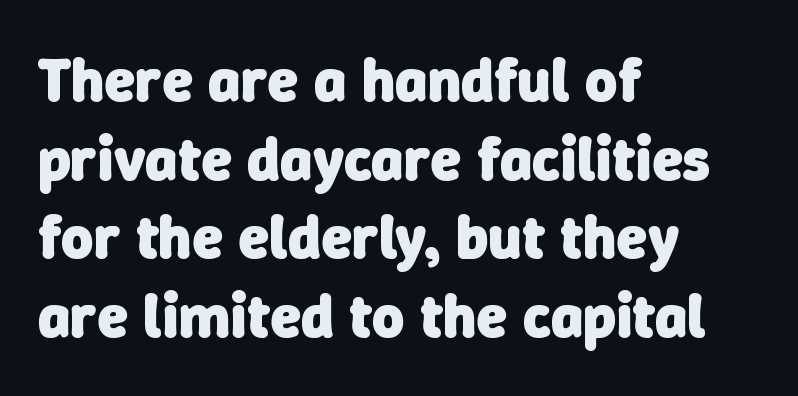
Q: Is the text bold? A: Yes.
Q: Is the typeface a serif or a sans-serif typeface? A: Sans-serif.
Q: Is the text underlined? A: No.
Q: How is the paragraph aligned? A: Left-aligned.
Q: Is the spacing between letters normal or unusually wide? A: Normal.
Q: Is the spacing between lines tight, normal or loose? A: Normal.
Q: Width (condensed, normal, or wide)? A: Normal.
Q: Stroke contrast? A: Low.
Q: x-height? A: Medium.
Q: Monospaced? A: No.
